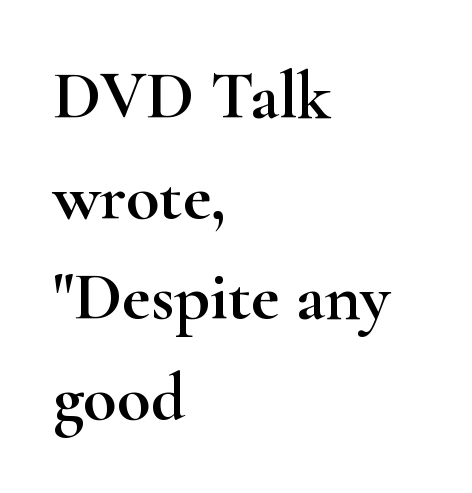
Q: Is the text italic (slanted)? A: No, it is upright.
Q: Is the typeface a serif or a sans-serif typeface? A: Serif.
Q: Is the text underlined? A: No.
Q: How is the paragraph aligned? A: Left-aligned.
Q: Is the spacing between letters normal or unusually wide? A: Normal.
Q: Is the spacing between lines tight, normal or loose? A: Normal.
Q: Width (condensed, normal, or wide)? A: Wide.
Q: Stroke contrast? A: High.
Q: x-height? A: Small.
Q: Monospaced? A: No.
